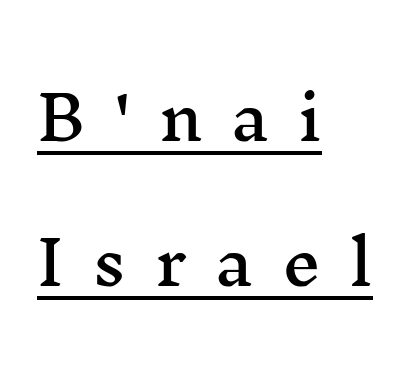
The image shows 61 px wide serif type, upright; set left-aligned, loose line spacing (2.38x), unusually wide letter spacing (+0.47 em), underlined; medium stroke contrast and a medium x-height.
